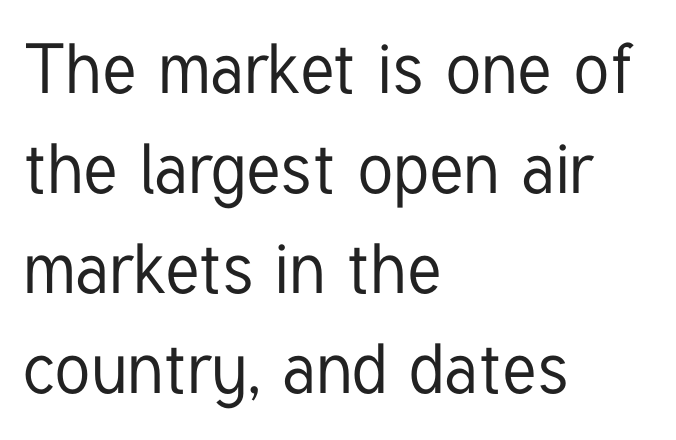
Q: Is the text italic (slanted)? A: No, it is upright.
Q: Is the typeface a serif or a sans-serif typeface? A: Sans-serif.
Q: Is the text underlined? A: No.
Q: How is the paragraph aligned? A: Left-aligned.
Q: Is the spacing between letters normal or unusually wide? A: Normal.
Q: Is the spacing between lines tight, normal or loose? A: Normal.
Q: Width (condensed, normal, or wide)? A: Condensed.
Q: Stroke contrast? A: Low.
Q: x-height? A: Medium.
Q: Monospaced? A: No.
